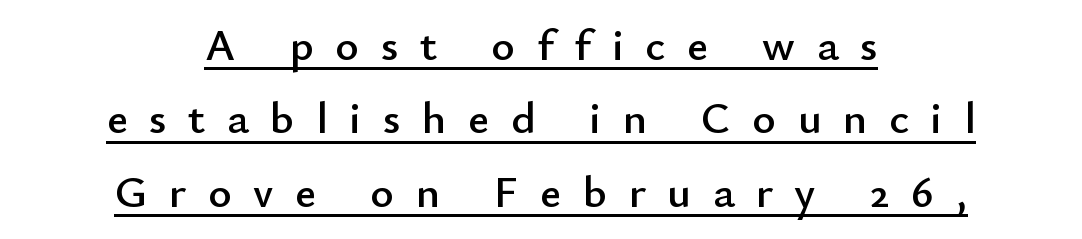
The image shows 45 px sans-serif type, upright; set centered, normal line spacing (1.63x), unusually wide letter spacing (+0.48 em), underlined; low stroke contrast and a small x-height.
